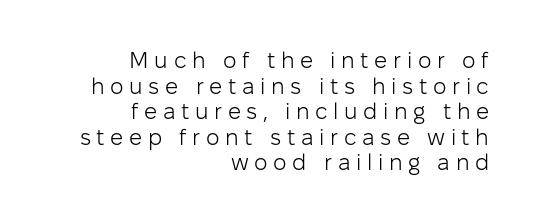
Q: Is the text bold? A: No.
Q: Is the text italic (slanted)? A: No, it is upright.
Q: Is the text underlined? A: No.
Q: How is the paragraph aligned? A: Right-aligned.
Q: Is the spacing between letters normal or unusually wide? A: Unusually wide.
Q: Is the spacing between lines tight, normal or loose? A: Tight.
